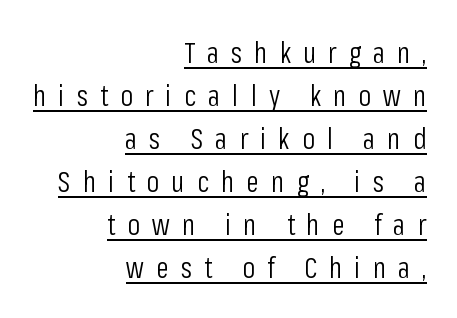
{"serif": "no", "italic": "no", "bold": "no", "weight": "light", "width": "condensed", "stroke_contrast": "low", "x_height": "medium", "monospaced": "no", "underline": "yes", "align": "right", "line_spacing": "normal", "line_spacing_ratio": 1.48, "letter_spacing": "wide", "letter_spacing_em": 0.42, "glyph_px": 29}
